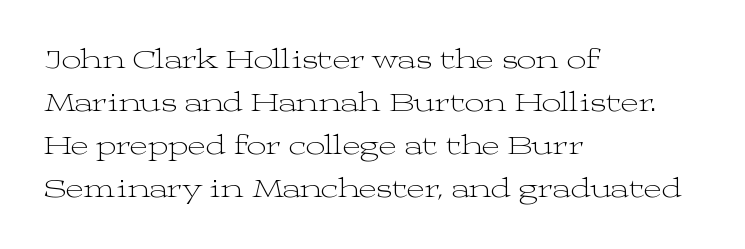
The image shows 27 px text type, upright; set left-aligned, normal line spacing (1.59x), normal letter spacing, not underlined.
